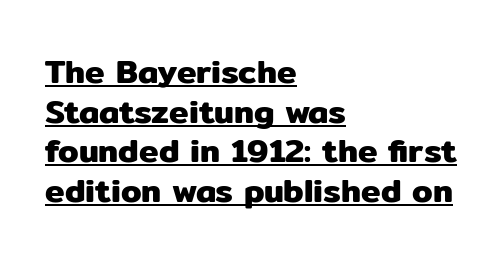
{"serif": "no", "italic": "no", "width": "normal", "stroke_contrast": "low", "x_height": "medium", "monospaced": "no", "underline": "yes", "align": "left", "line_spacing_ratio": 1.2, "letter_spacing": "normal", "letter_spacing_em": 0.0, "glyph_px": 33}
